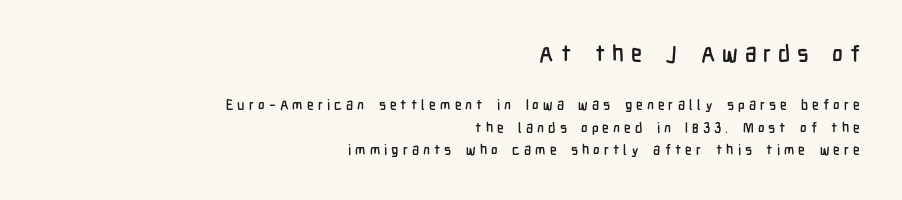
The image shows 23 px text type, upright; set right-aligned, normal line spacing (1.6x), unusually wide letter spacing (+0.29 em), not underlined; the first (top) block is 1.64x larger.
